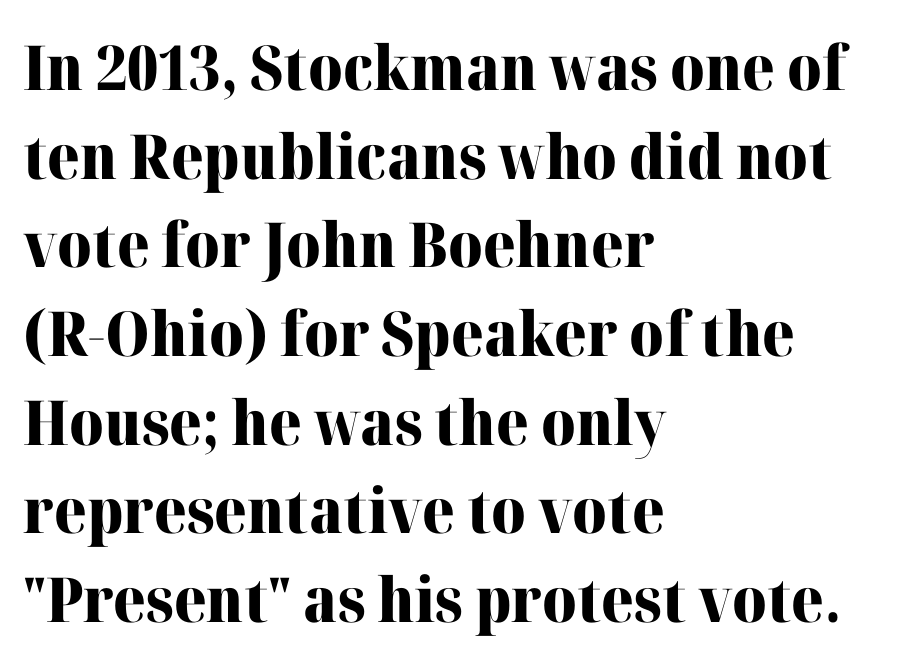
Each row of text sits above clean, open space. You can tell it's not italic because the verticals are truly vertical. The letters carry serifs — small finishing strokes at the ends of their stems. You could not count columns in this text — the font is proportionally spaced. The passage shown stacks its lines at a standard gap. What stands out about the letter spacing? Nothing — it is the standard amount.
